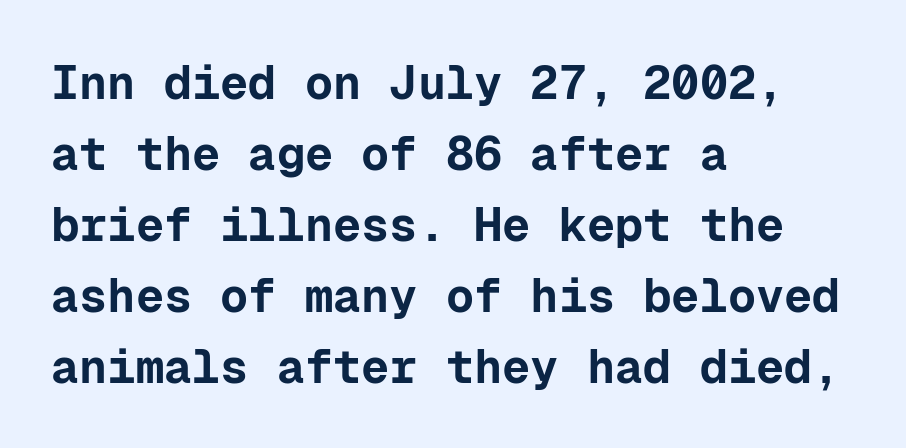
Each letter, wide or thin by design, is forced into the same width here. Style check: upright. The line-height multiplier appears to be the usual default. Plenty of ink on the page — the face is bold. Line beginnings align vertically; line endings do not.
